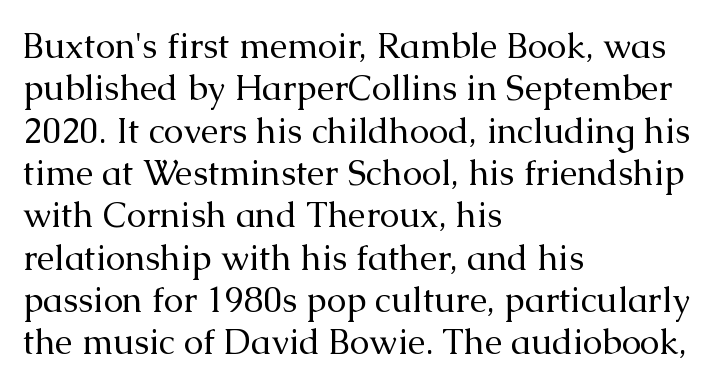
{"serif": "yes", "italic": "no", "bold": "no", "weight": "regular", "width": "normal", "stroke_contrast": "medium", "x_height": "medium", "monospaced": "no", "underline": "no", "align": "left", "line_spacing_ratio": 1.21, "letter_spacing": "normal", "letter_spacing_em": 0.0, "glyph_px": 35}
